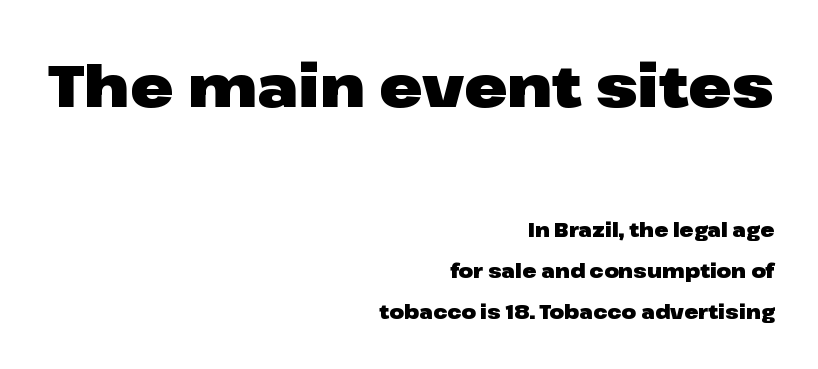
Q: Is the text bold? A: Yes.
Q: Is the text italic (slanted)? A: No, it is upright.
Q: Is the typeface a serif or a sans-serif typeface? A: Sans-serif.
Q: Is the text underlined? A: No.
Q: How is the paragraph aligned? A: Right-aligned.
Q: Is the spacing between letters normal or unusually wide? A: Normal.
Q: Is the spacing between lines tight, normal or loose? A: Loose.
Q: Which block of text is set in a larger size, the first (top) or the second (bottom)? A: The first (top) one.
Q: Width (condensed, normal, or wide)? A: Wide.
Q: Stroke contrast? A: Low.
Q: x-height? A: Medium.
Q: Monospaced? A: No.
